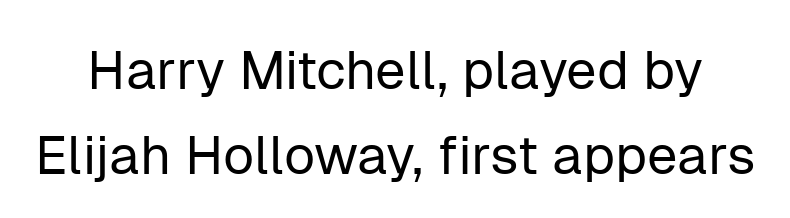
{"serif": "no", "italic": "no", "bold": "no", "weight": "regular", "width": "normal", "stroke_contrast": "low", "x_height": "medium", "monospaced": "no", "underline": "no", "line_spacing": "normal", "line_spacing_ratio": 1.58, "letter_spacing": "normal", "letter_spacing_em": 0.0, "glyph_px": 54}
